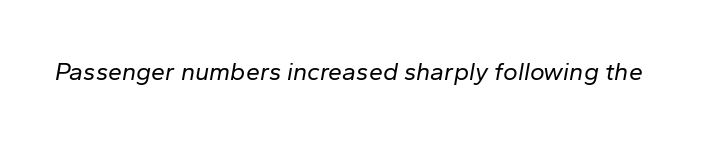
The image shows 25 px text type, italic (leaning right); set normal letter spacing, not underlined.
